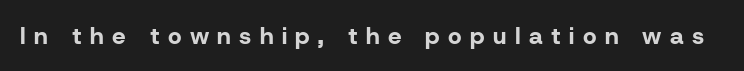
The image shows 24 px bold type, upright; set unusually wide letter spacing (+0.35 em), not underlined.
